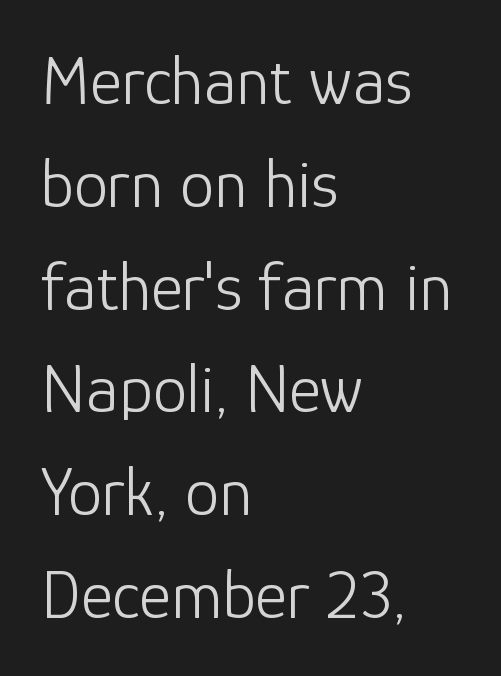
This is the regular roman posture of the typeface. Letters rest on an invisible, unmarked baseline. The horizontal fit of the characters is conventional and even. The passage shown is typed in a proportional face where columns would drift.
